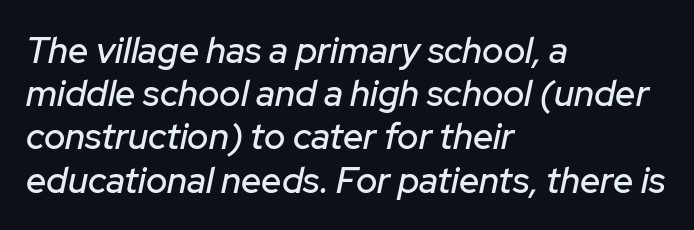
The image shows 36 px text type, italic (leaning right); set left-aligned, line spacing 1.2x, normal letter spacing, not underlined; low stroke contrast and a medium x-height.
